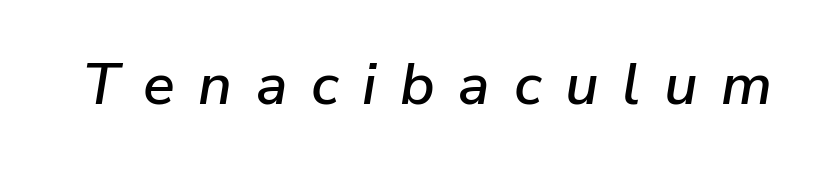
Q: Is the text italic (slanted)? A: Yes, it leans right by about 9 degrees.
Q: Is the text underlined? A: No.
Q: Is the spacing between letters normal or unusually wide? A: Unusually wide.
Q: Width (condensed, normal, or wide)? A: Normal.
Q: Stroke contrast? A: Low.
Q: x-height? A: Medium.
Q: Monospaced? A: No.
